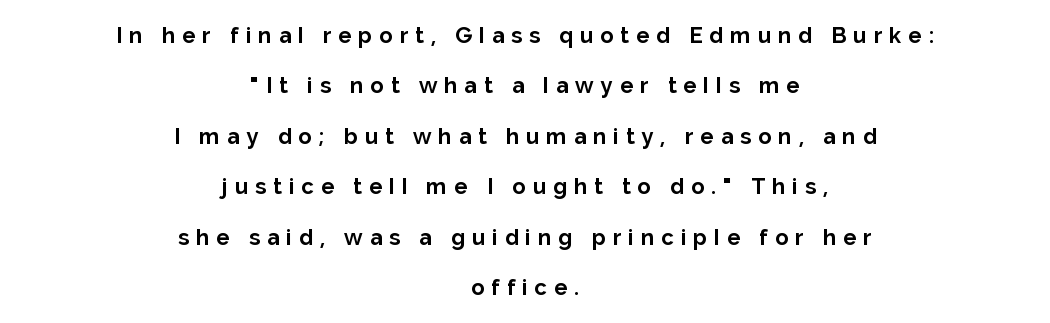
The vertical gap from one line to the next is large. Ascenders rise straight up at ninety degrees. The strip under each line holds only bare page. A centered setting, common on invitations and titles, is used for this passage. The sample has been set heavy, in full bold. Here the glyphs are tracked loosely, breaking word shapes into spaced letters.
